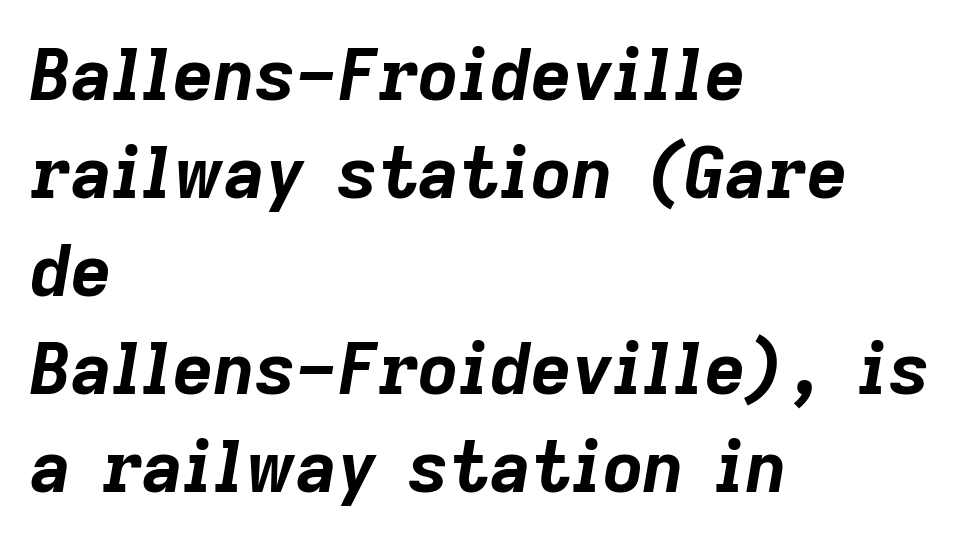
{"italic": "yes", "lean": "right", "slant_degrees": 9, "bold": "yes", "weight": "bold", "width": "normal", "stroke_contrast": "low", "x_height": "medium", "monospaced": "no", "underline": "no", "align": "left", "line_spacing": "normal", "line_spacing_ratio": 1.38, "letter_spacing": "normal", "letter_spacing_em": 0.0, "glyph_px": 71}
